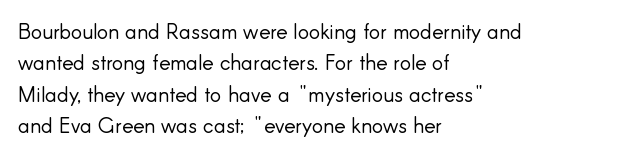
Q: Is the text bold? A: No.
Q: Is the text italic (slanted)? A: No, it is upright.
Q: Is the text underlined? A: No.
Q: How is the paragraph aligned? A: Left-aligned.
Q: Is the spacing between letters normal or unusually wide? A: Normal.
Q: Is the spacing between lines tight, normal or loose? A: Normal.
